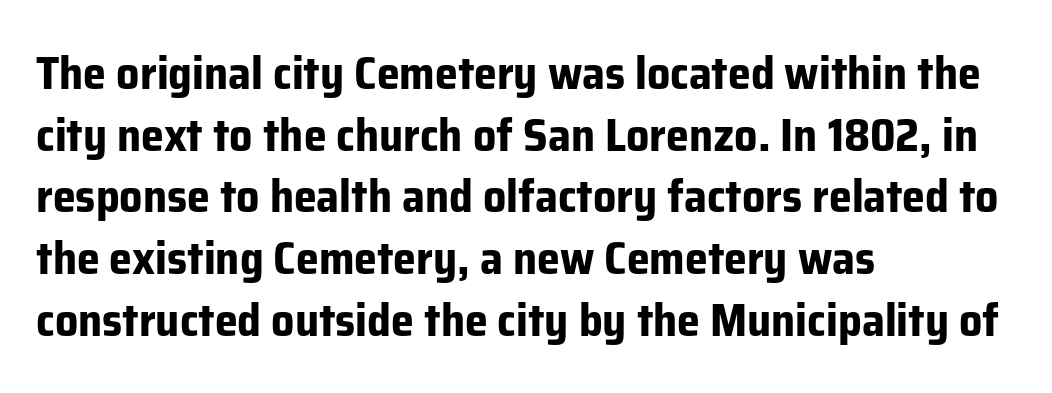
{"serif": "no", "italic": "no", "bold": "yes", "weight": "bold", "width": "normal", "stroke_contrast": "low", "x_height": "medium", "monospaced": "no", "underline": "no", "align": "left", "line_spacing": "normal", "line_spacing_ratio": 1.34, "letter_spacing": "normal", "letter_spacing_em": 0.0, "glyph_px": 46}
